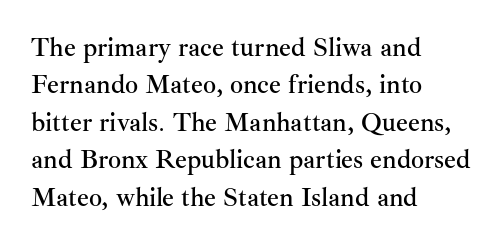
A typesetter would call this zero additional tracking. The string is rendered with underlining switched off. Reading down the block, your eye returns to a fixed left position each line. The lines sit at an ordinary, default distance from one another.
